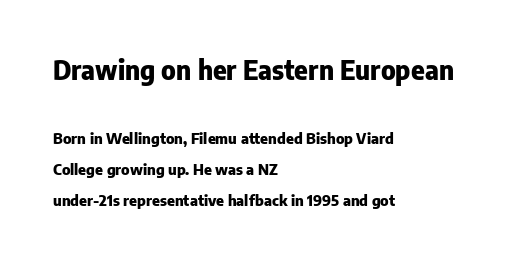
Every stem runs plumb, perpendicular to the baseline. Between one letter and the next there's only the usual sliver of space. The line-height multiplier appears high, well above default. Between these two stacked blocks, the higher one wins on size.
